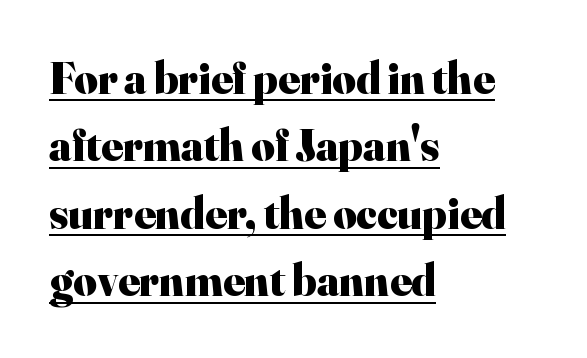
The image shows 45 px heavy serif type, upright; set left-aligned, normal line spacing (1.5x), normal letter spacing, underlined; high stroke contrast and a small x-height.
